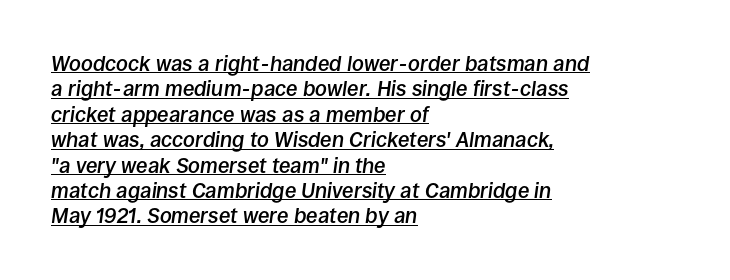
The image shows 21 px text type, italic (leaning right); set left-aligned, line spacing 1.21x, normal letter spacing, underlined.
